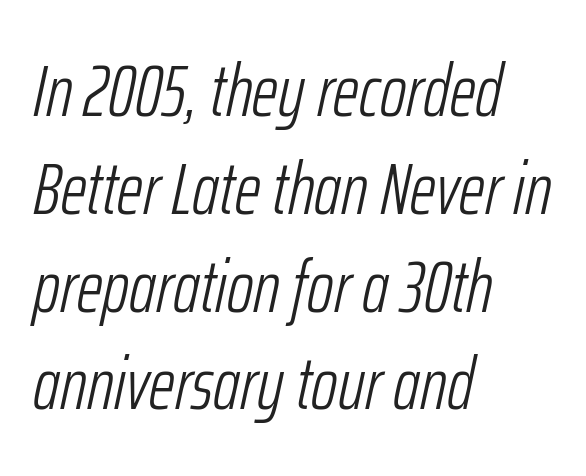
The image shows 73 px light, condensed type, italic (leaning right); set left-aligned, normal line spacing (1.34x), normal letter spacing, not underlined; low stroke contrast and a medium x-height.
